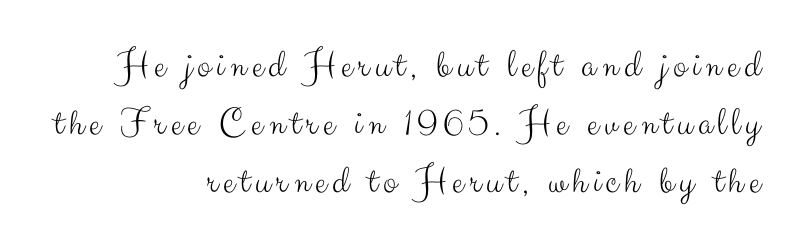
Q: Is the text bold? A: No.
Q: Is the text italic (slanted)? A: Yes.
Q: Is the typeface a serif or a sans-serif typeface? A: Sans-serif.
Q: Is the text underlined? A: No.
Q: How is the paragraph aligned? A: Right-aligned.
Q: Is the spacing between lines tight, normal or loose? A: Normal.
Q: Width (condensed, normal, or wide)? A: Normal.
Q: Stroke contrast? A: Medium.
Q: x-height? A: Small.
Q: Monospaced? A: No.
